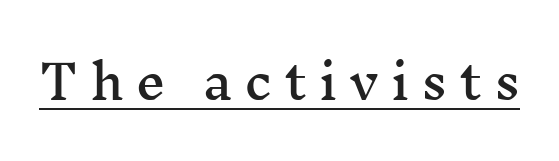
This is serif lettering, the kind often seen in printed books. A roman cut, with each character standing at attention. Varying glyph widths throughout — classic text-font behaviour. The rendered words wear a rule along their underside.
